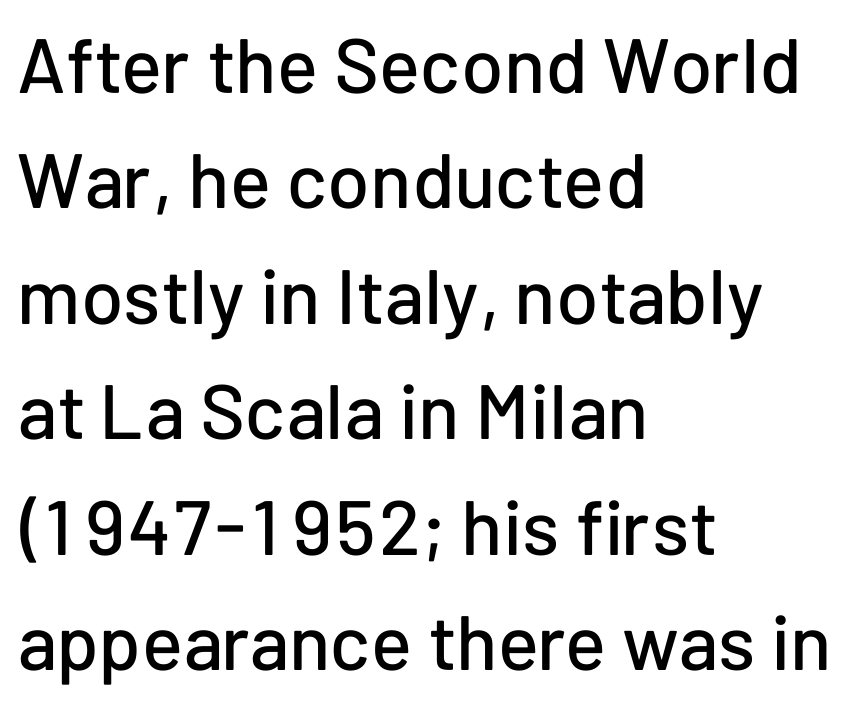
The image shows 77 px sans-serif type, upright; set left-aligned, normal line spacing (1.5x), normal letter spacing, not underlined; low stroke contrast and a medium x-height.
